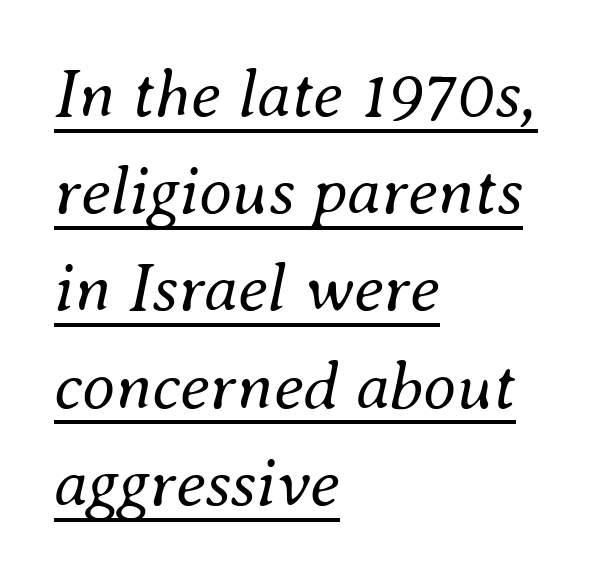
The image shows 68 px regular-weight type, italic (leaning right); set left-aligned, normal line spacing (1.43x), normal letter spacing, underlined; medium stroke contrast and a small x-height.
